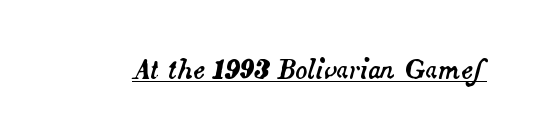
{"italic": "yes", "lean": "right", "slant_degrees": 14, "underline": "yes", "letter_spacing": "normal", "letter_spacing_em": 0.0, "glyph_px": 25}
